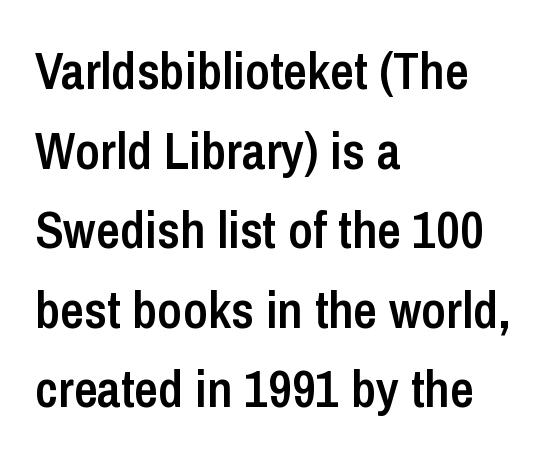
Q: Is the text bold? A: Semi-bold.
Q: Is the text italic (slanted)? A: No, it is upright.
Q: Is the typeface a serif or a sans-serif typeface? A: Sans-serif.
Q: Is the text underlined? A: No.
Q: How is the paragraph aligned? A: Left-aligned.
Q: Is the spacing between letters normal or unusually wide? A: Normal.
Q: Is the spacing between lines tight, normal or loose? A: Normal.
Q: Width (condensed, normal, or wide)? A: Condensed.
Q: Stroke contrast? A: Low.
Q: x-height? A: Medium.
Q: Monospaced? A: No.
